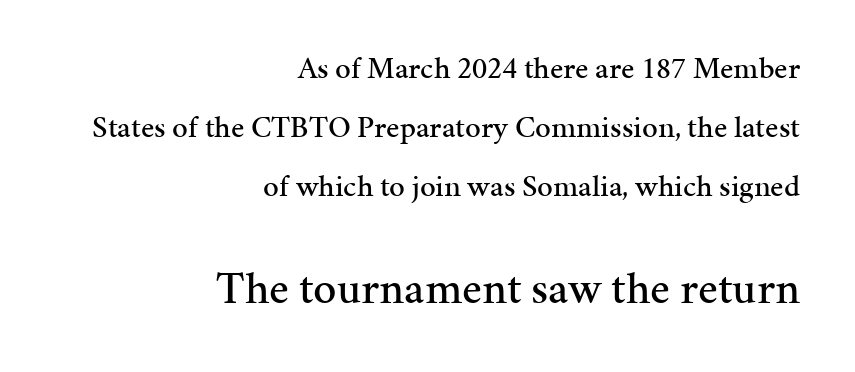
The paragraph has a hard right edge and a soft left edge. Rule under the text: the space is simply empty. I'd call this a serif setting — the letters wear small feet. Tall strokes in this sample are plumb rather than angled. Varying glyph widths throughout — classic text-font behaviour.
